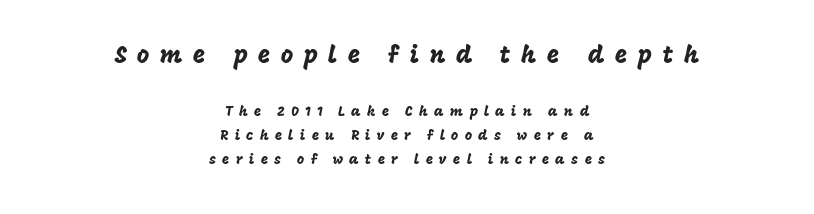
Reading down the block, each line starts at a different indent, mirrored at its end. The more generous point size was reserved for the upper chunk. Check the space under the baseline: it is left empty.
